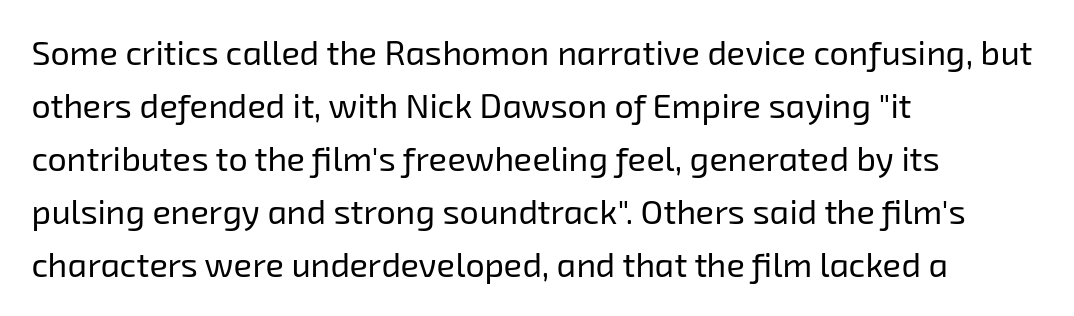
Spacing between characters is what you'd get straight out of the box. A typesetter would call this leading conventional body-copy spacing. Type style note: lacks serifs. The passage shown is not underscored anywhere.
